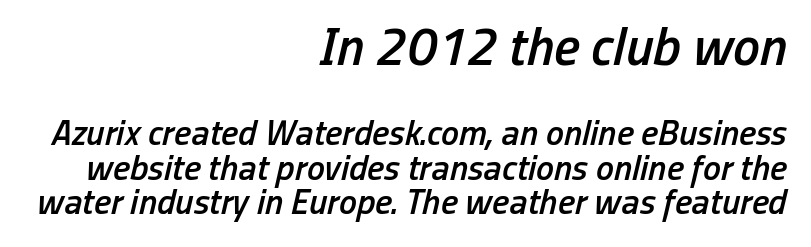
The image shows 54 px semibold, condensed type, italic (leaning right); set right-aligned, tight line spacing (0.95x), normal letter spacing, not underlined; the first (top) block is 1.5x larger; low stroke contrast and a medium x-height.
